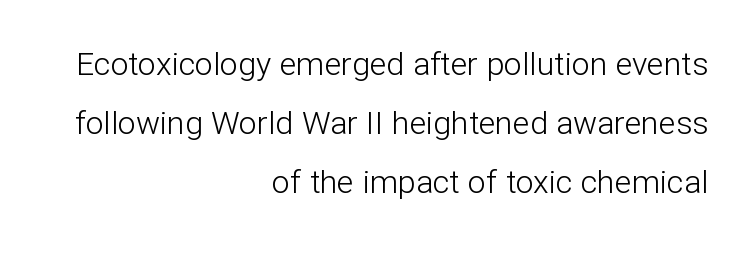
{"serif": "no", "italic": "no", "bold": "no", "weight": "light", "width": "normal", "stroke_contrast": "low", "x_height": "medium", "monospaced": "no", "underline": "no", "align": "right", "line_spacing_ratio": 1.85, "letter_spacing": "normal", "letter_spacing_em": 0.0, "glyph_px": 32}
